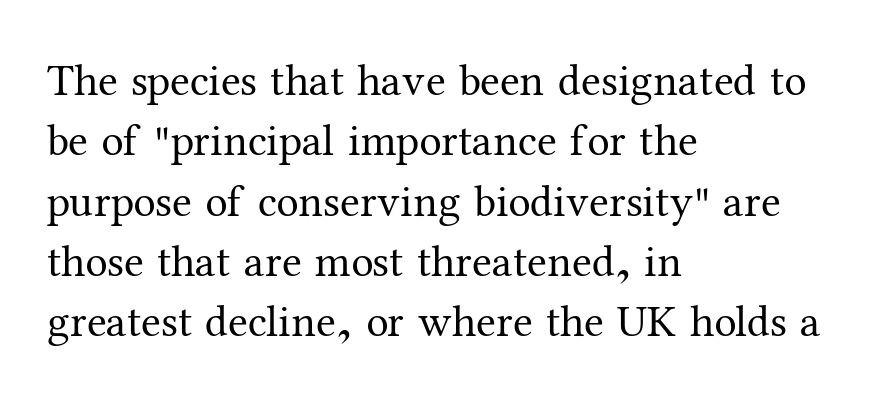
Q: Is the text bold? A: No.
Q: Is the text italic (slanted)? A: No, it is upright.
Q: Is the typeface a serif or a sans-serif typeface? A: Serif.
Q: Is the text underlined? A: No.
Q: How is the paragraph aligned? A: Left-aligned.
Q: Is the spacing between letters normal or unusually wide? A: Normal.
Q: Is the spacing between lines tight, normal or loose? A: Normal.
Q: Width (condensed, normal, or wide)? A: Normal.
Q: Stroke contrast? A: Medium.
Q: x-height? A: Medium.
Q: Monospaced? A: No.
